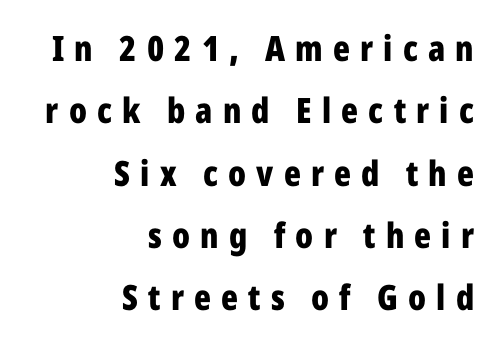
The image shows 35 px bold, condensed sans-serif type, upright; set right-aligned, line spacing 1.78x, unusually wide letter spacing (+0.29 em), not underlined; low stroke contrast and a medium x-height.
